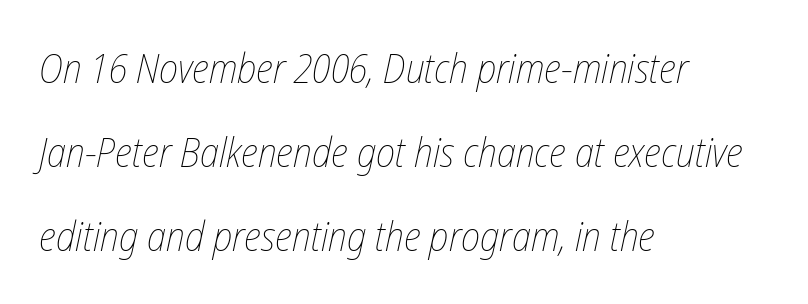
{"italic": "yes", "lean": "right", "slant_degrees": 12, "bold": "no", "weight": "thin", "width": "condensed", "stroke_contrast": "low", "x_height": "medium", "monospaced": "no", "underline": "no", "align": "left", "line_spacing": "loose", "line_spacing_ratio": 2.05, "letter_spacing": "normal", "letter_spacing_em": 0.0, "glyph_px": 41}
